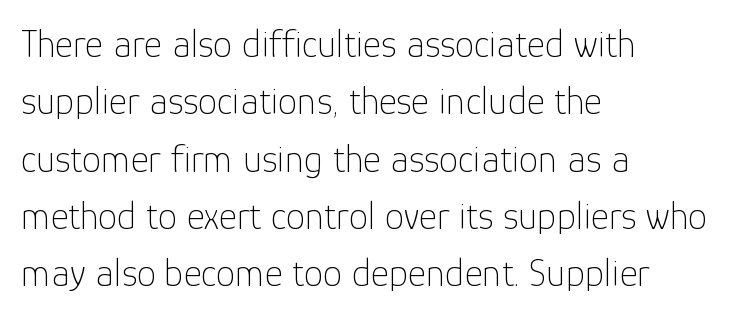
The image shows 39 px thin sans-serif type, upright; set left-aligned, normal line spacing (1.47x), normal letter spacing, not underlined; low stroke contrast and a medium x-height.
